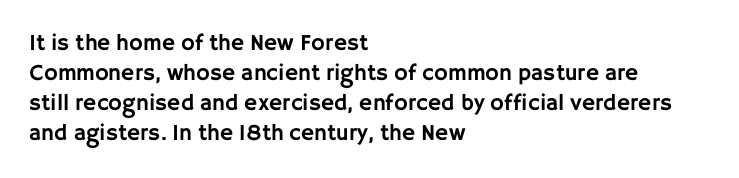
The image shows 23 px text type, upright; set left-aligned, normal line spacing (1.3x), normal letter spacing, not underlined.
